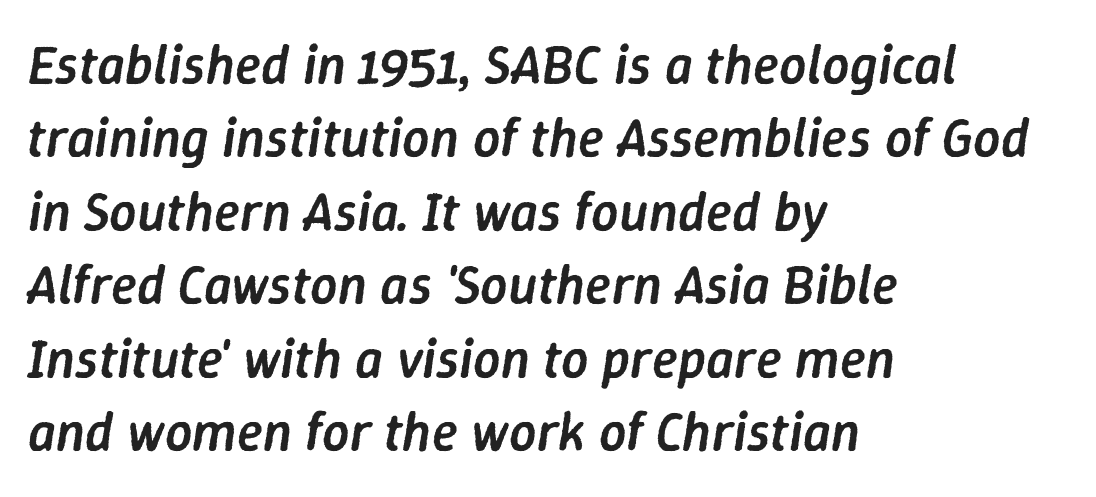
The image shows 54 px semibold type, italic (leaning right); set left-aligned, normal line spacing (1.36x), normal letter spacing, not underlined; low stroke contrast and a medium x-height.
